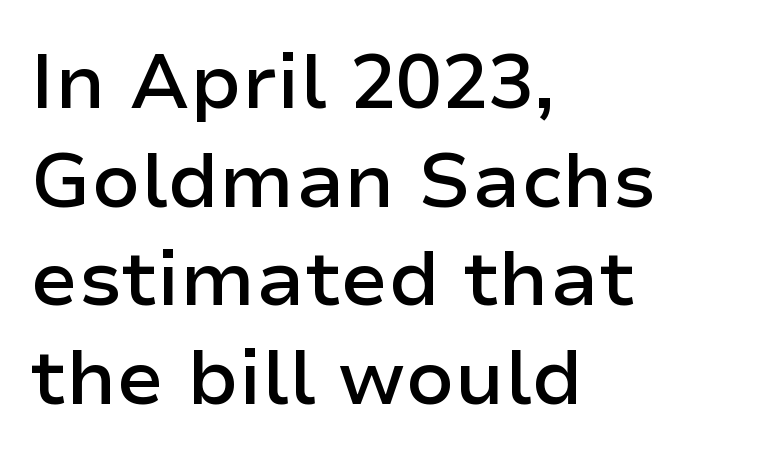
Every letter is mildly thick-stroked: semibold rather than bold. Leftover space on each line is placed entirely after the last word. Short note: letters normally spaced. The rendering shows plain stroke endings on the letterforms — a sans-serif design. The passage shown is not underscored anywhere. You could not count columns in this text — the font is proportionally spaced.
